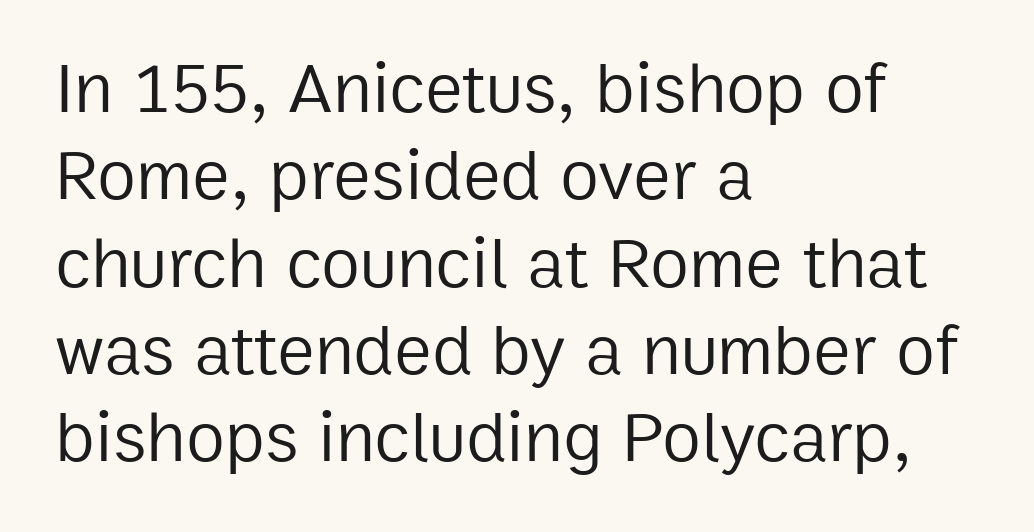
{"serif": "no", "italic": "no", "bold": "no", "weight": "regular", "width": "normal", "stroke_contrast": "low", "x_height": "medium", "monospaced": "no", "underline": "no", "align": "left", "line_spacing_ratio": 1.23, "letter_spacing": "normal", "letter_spacing_em": 0.0, "glyph_px": 71}
